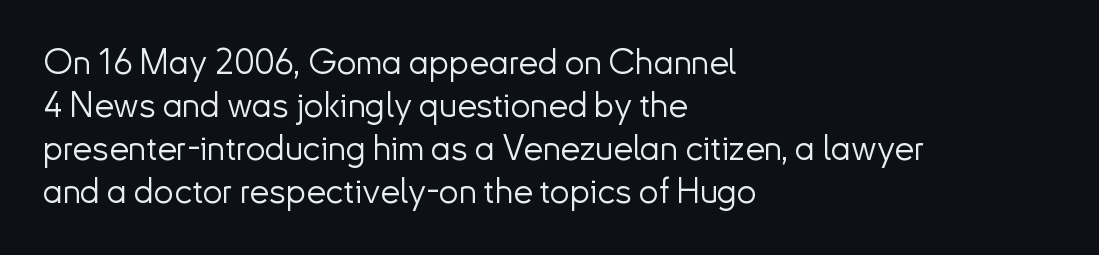
In terms of letterspacing, this is plain default setting. Line beginnings align vertically; line endings do not. Style check: upright. Is this a heavy cut? Hardly; it is regular or lighter.
